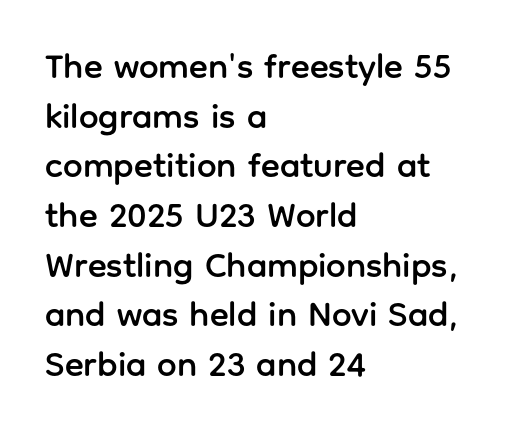
The image shows 35 px sans-serif type, upright; set left-aligned, normal line spacing (1.42x), normal letter spacing, not underlined; low stroke contrast and a medium x-height.
